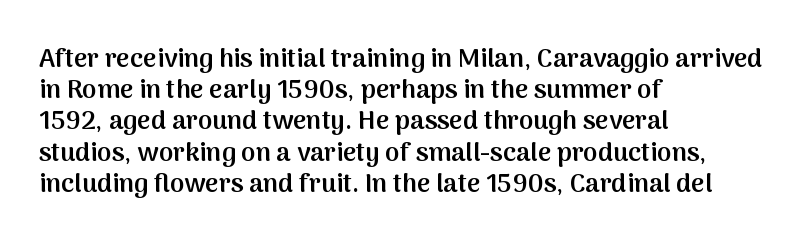
The image shows 26 px text type, upright; set left-aligned, line spacing 1.2x, normal letter spacing, not underlined.
